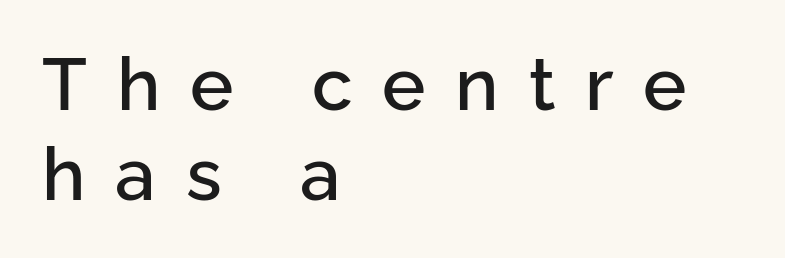
The image shows 73 px sans-serif type, upright; set left-aligned, line spacing 1.23x, unusually wide letter spacing (+0.41 em), not underlined; low stroke contrast and a medium x-height.
